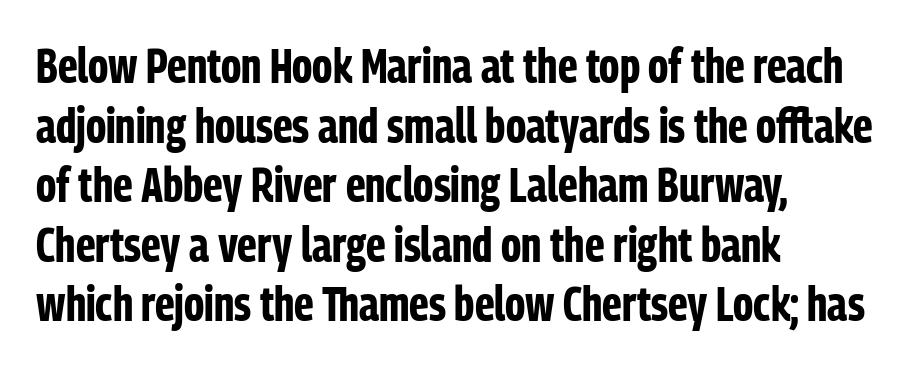
Heavy, bold letterforms. Posture: upright roman. The space beneath each line is pristine and unruled. What kind of face is this? One without serifs — a sans.
